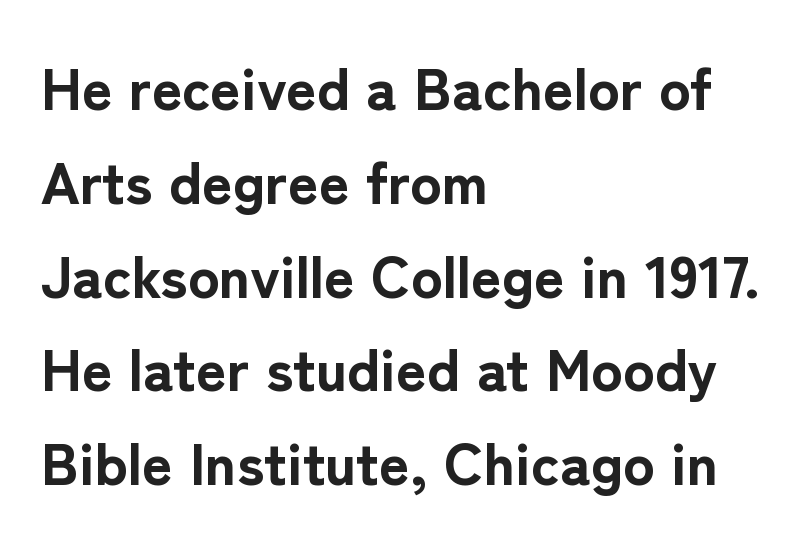
{"serif": "no", "italic": "no", "bold": "yes", "weight": "bold", "width": "normal", "stroke_contrast": "low", "x_height": "medium", "monospaced": "no", "underline": "no", "align": "left", "line_spacing": "normal", "line_spacing_ratio": 1.59, "letter_spacing": "normal", "letter_spacing_em": 0.0, "glyph_px": 59}
